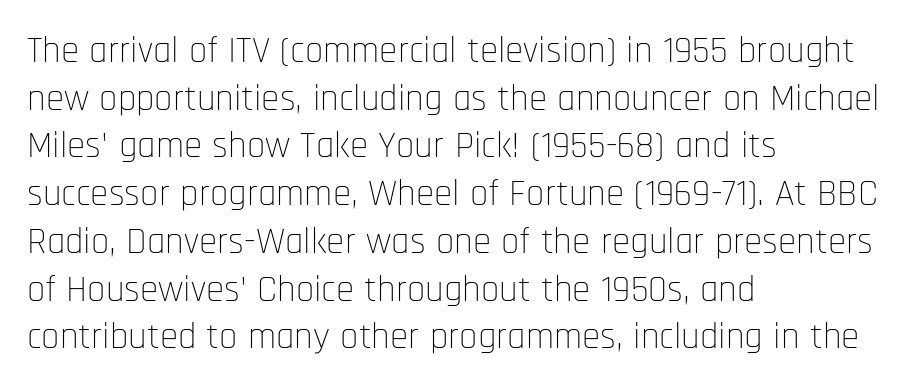
{"serif": "no", "italic": "no", "bold": "no", "weight": "thin", "width": "condensed", "stroke_contrast": "low", "x_height": "large", "monospaced": "no", "underline": "no", "align": "left", "line_spacing": "normal", "line_spacing_ratio": 1.29, "letter_spacing": "normal", "letter_spacing_em": 0.0, "glyph_px": 37}
